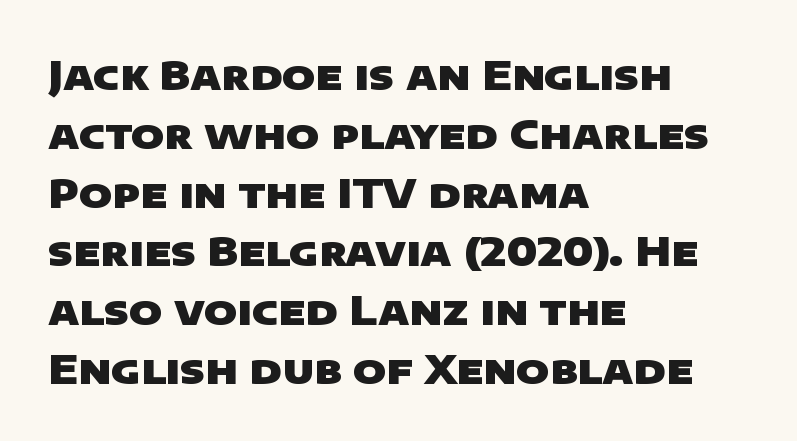
The image shows 40 px heavy, wide sans-serif type; set left-aligned, normal line spacing (1.47x), normal letter spacing, not underlined; low stroke contrast and a large x-height.
